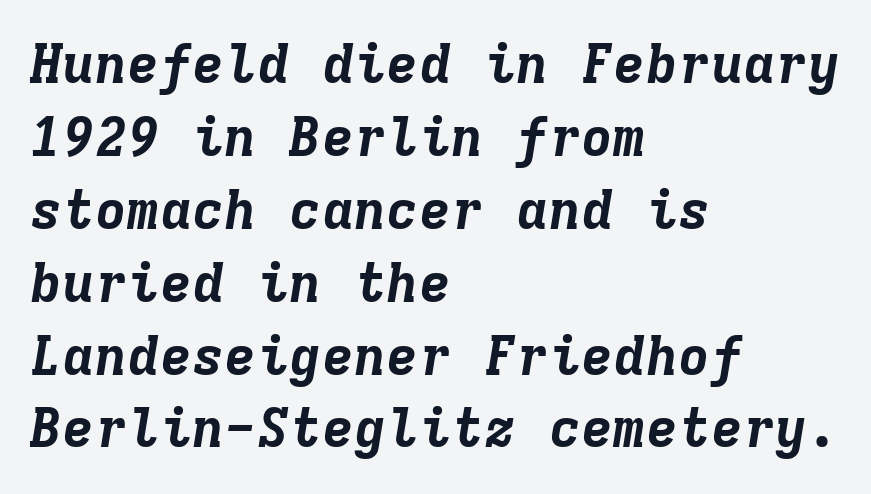
Quick note: interline space is typical. Left-aligned paragraph, ragged on the right. The face used here has the dense, thick strokes of a bold. This rendering leaves character spacing at its baseline value.
